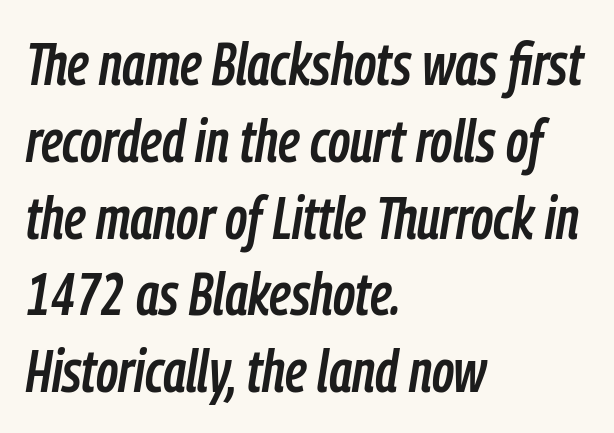
The image shows 60 px condensed type, italic (leaning right); set left-aligned, normal line spacing (1.28x), normal letter spacing, not underlined; low stroke contrast and a medium x-height.
